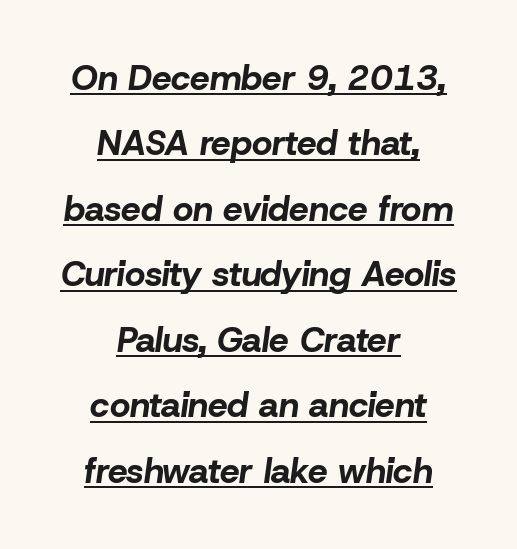
The image shows 35 px bold type, italic (leaning right); set centered, line spacing 1.87x, normal letter spacing, underlined; low stroke contrast and a medium x-height.
